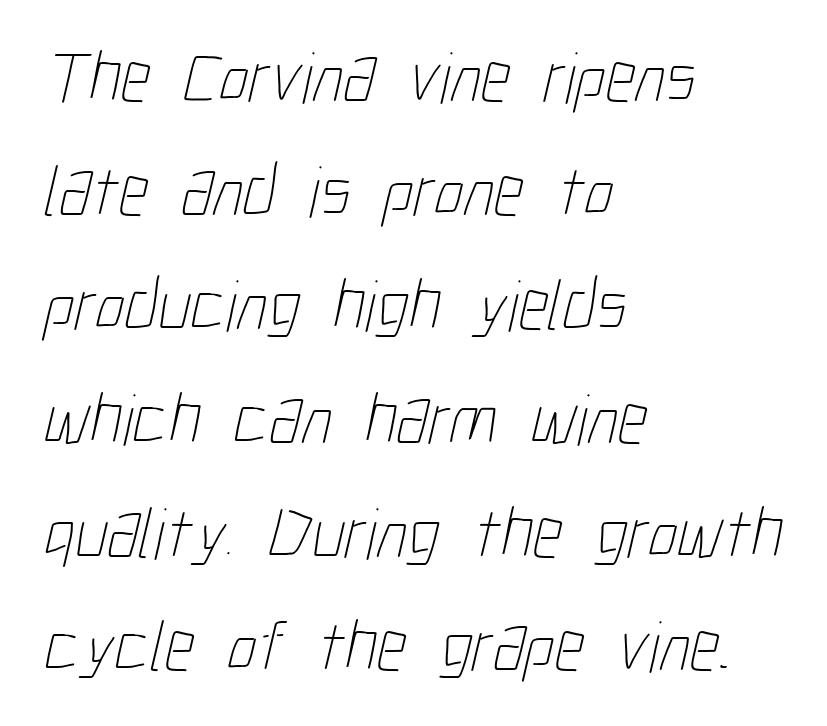
The image shows 73 px thin, condensed type; set left-aligned, normal line spacing (1.56x), normal letter spacing, not underlined; low stroke contrast and a medium x-height.
